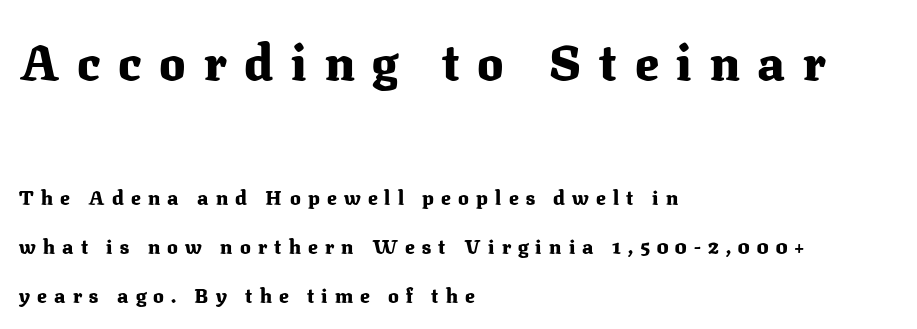
The image shows 49 px heavy serif type, upright; set left-aligned, loose line spacing (2.46x), unusually wide letter spacing (+0.36 em), not underlined; the first (top) block is 2.45x larger; medium stroke contrast and a medium x-height.
